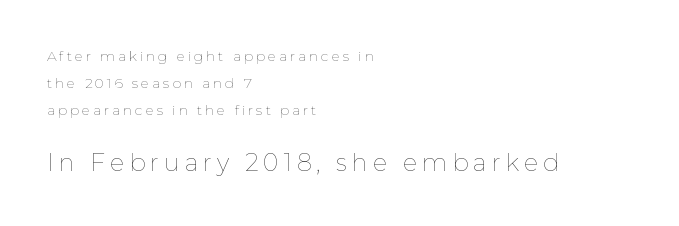
Q: Is the text bold? A: No.
Q: Is the text italic (slanted)? A: No, it is upright.
Q: Is the text underlined? A: No.
Q: How is the paragraph aligned? A: Left-aligned.
Q: Is the spacing between letters normal or unusually wide? A: Unusually wide.
Q: Is the spacing between lines tight, normal or loose? A: Loose.
Q: Which block of text is set in a larger size, the first (top) or the second (bottom)? A: The second (bottom) one.
